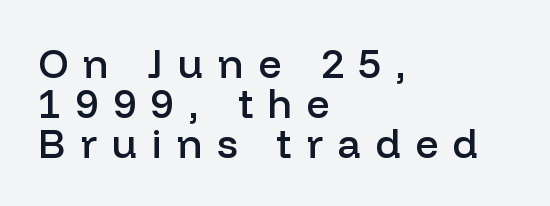
This rendering employs a face without finishing strokes, i.e., a sans-serif. Each line starts at the same left margin while the right side varies. The glyphs are unaccompanied by any horizontal stroke below them. Here the glyphs are tracked loosely, breaking word shapes into spaced letters. These words are printed semibold, heavier than regular yet not bold.
